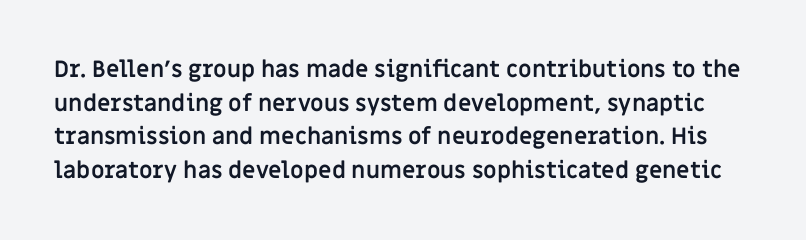
The letters stand upright; this is a roman face. The type is set solid horizontally, with unmodified tracking. Quick note: underline off. Set as a true bold cut, around the 700 mark.
